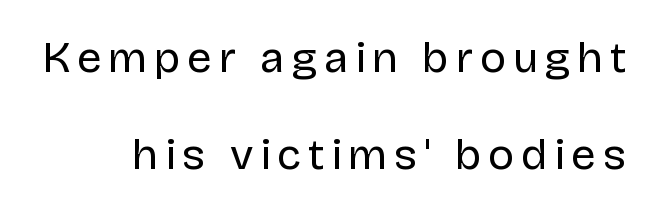
Q: Is the text bold? A: No.
Q: Is the text italic (slanted)? A: No, it is upright.
Q: Is the typeface a serif or a sans-serif typeface? A: Sans-serif.
Q: Is the text underlined? A: No.
Q: Is the spacing between lines tight, normal or loose? A: Loose.
Q: Width (condensed, normal, or wide)? A: Normal.
Q: Stroke contrast? A: Low.
Q: x-height? A: Large.
Q: Monospaced? A: No.
